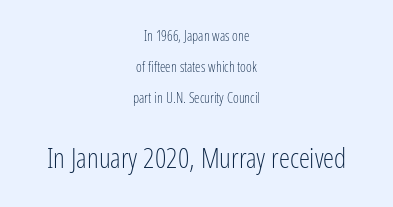
The image shows 28 px light, condensed sans-serif type, upright; set centered, loose line spacing (2.2x), normal letter spacing, not underlined; the second (bottom) block is 2.0x larger; low stroke contrast and a medium x-height.
